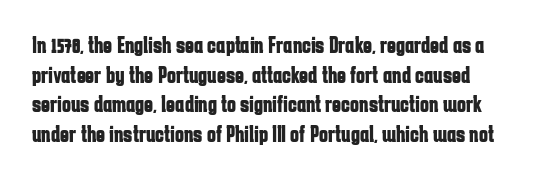
The image shows 24 px bold type, upright; set line spacing 1.23x, normal letter spacing, not underlined.
